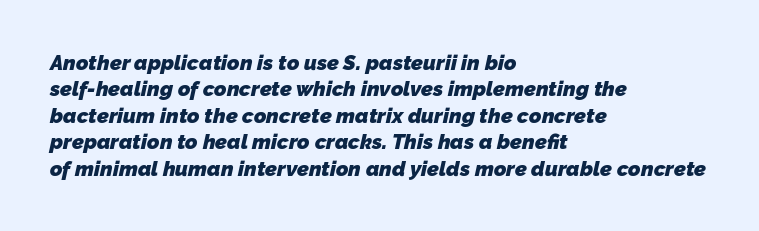
Q: Is the text bold? A: Yes.
Q: Is the text underlined? A: No.
Q: How is the paragraph aligned? A: Left-aligned.
Q: Is the spacing between letters normal or unusually wide? A: Normal.
Q: Is the spacing between lines tight, normal or loose? A: Normal.
